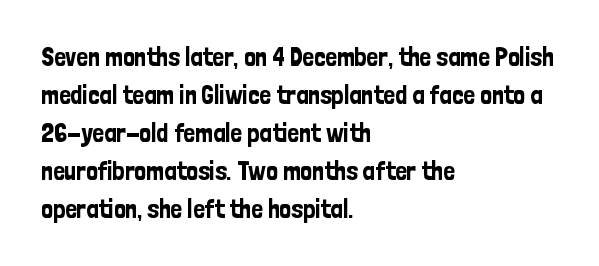
{"italic": "no", "underline": "no", "align": "left", "line_spacing": "normal", "line_spacing_ratio": 1.46, "letter_spacing": "normal", "letter_spacing_em": 0.0, "glyph_px": 26}
